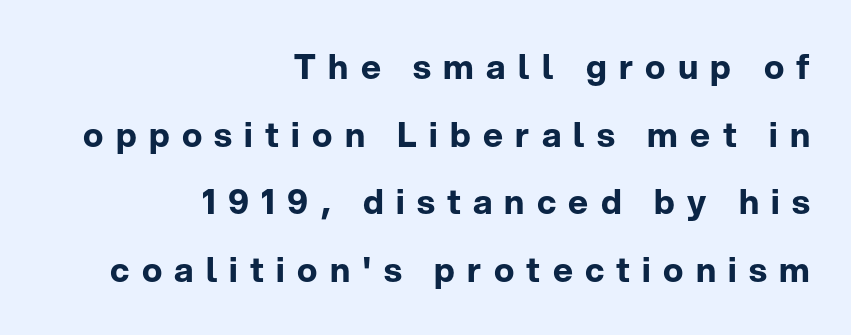
Q: Is the text bold? A: Yes.
Q: Is the text italic (slanted)? A: No, it is upright.
Q: Is the typeface a serif or a sans-serif typeface? A: Sans-serif.
Q: Is the text underlined? A: No.
Q: How is the paragraph aligned? A: Right-aligned.
Q: Is the spacing between letters normal or unusually wide? A: Unusually wide.
Q: Is the spacing between lines tight, normal or loose? A: Loose.
Q: Width (condensed, normal, or wide)? A: Normal.
Q: Stroke contrast? A: Low.
Q: x-height? A: Medium.
Q: Monospaced? A: No.
